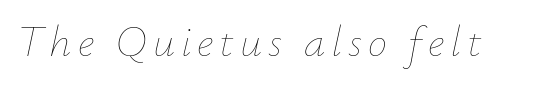
The image shows 43 px thin type, italic (leaning right); set not underlined; low stroke contrast and a small x-height.
